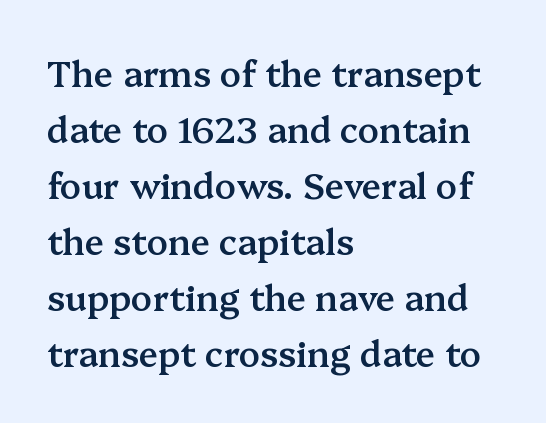
Its strokes are somewhat broadened, the hallmark of semibold type. The passage shown is typeset with a serif family. No word sits above an underline. The axis of the letterforms is exactly vertical. These lines keep a tight, regular rhythm from letter to letter. These lines sit exactly where default settings would place them.
